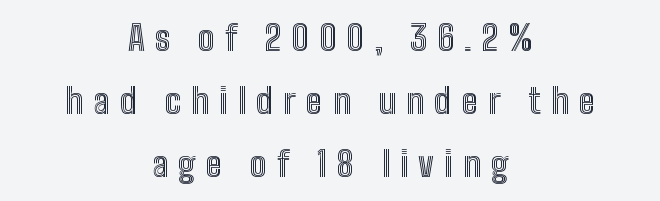
The image shows 35 px condensed type, upright; set centered, line spacing 1.8x, unusually wide letter spacing (+0.29 em), not underlined; a medium x-height.
